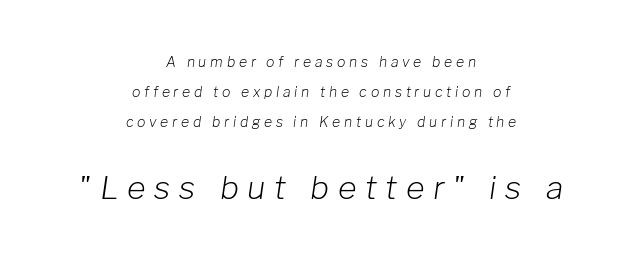
Airy leading. Is the type heavy? It reads as light-to-regular instead. The emphasis by scale lands on block number two, below. Neither beginnings nor endings align; midpoints do. Glyph-to-glyph distance is far greater than everyday printed text. Looks like regular typesetting: each glyph gets only the width it needs.
